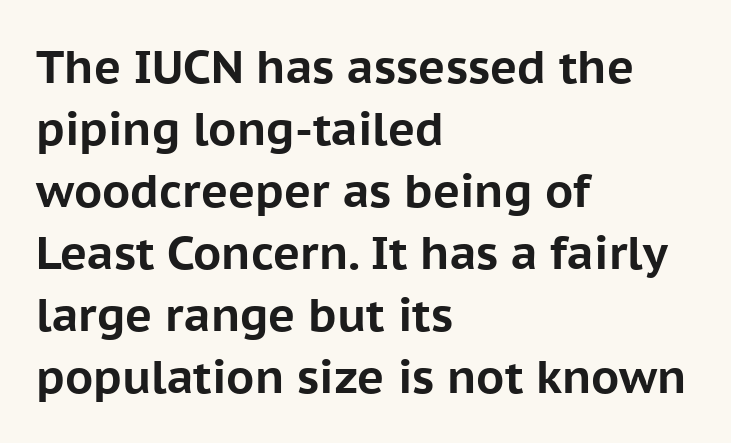
Leftover space on each line is placed entirely after the last word. Strokes here are thick enough to call this a true bold. Is there any slant? The stems are plumb. Honestly, there is no underline to notice here at all.
